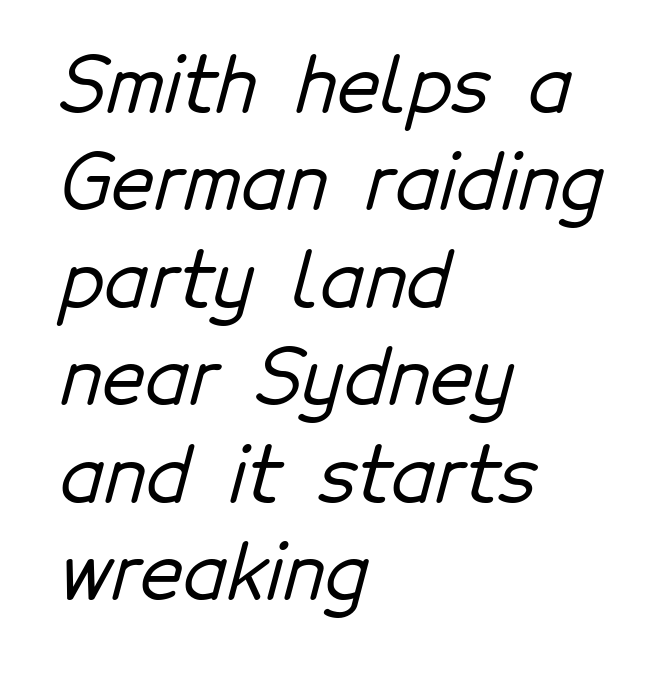
{"serif": "no", "width": "normal", "stroke_contrast": "low", "x_height": "medium", "monospaced": "no", "underline": "no", "align": "left", "line_spacing": "normal", "line_spacing_ratio": 1.3, "letter_spacing": "normal", "letter_spacing_em": 0.0, "glyph_px": 75}
